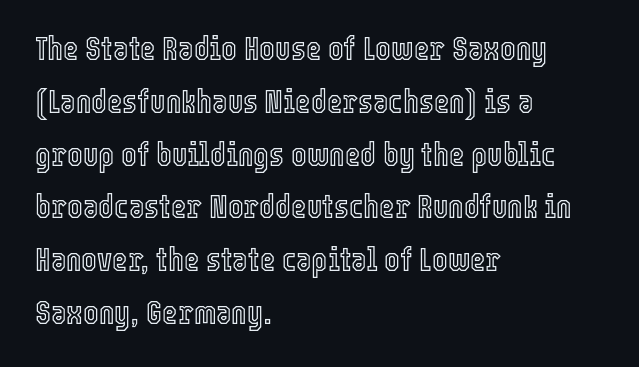
Glyph-to-glyph distance matches everyday printed text. Ordinary non-slanted type is in use. Do the characters align in a grid? No, the font is proportional. Summary of vertical rhythm: regular, with standard interline spacing. The rendering anchors every line to the left-hand side.
